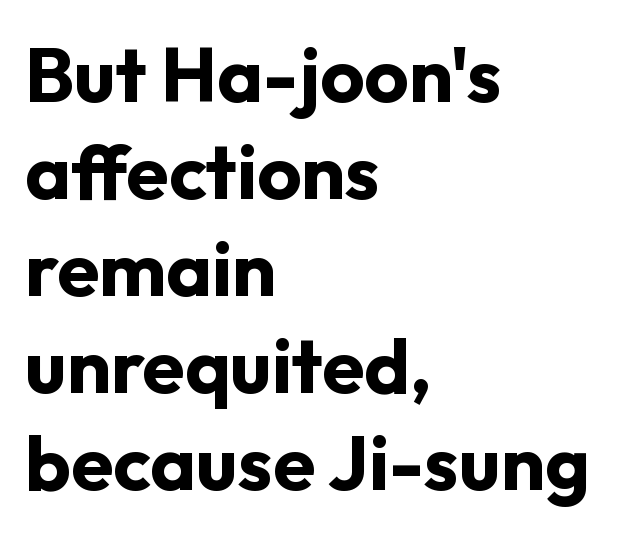
Q: Is the text bold? A: Yes.
Q: Is the text italic (slanted)? A: No, it is upright.
Q: Is the typeface a serif or a sans-serif typeface? A: Sans-serif.
Q: Is the text underlined? A: No.
Q: How is the paragraph aligned? A: Left-aligned.
Q: Is the spacing between letters normal or unusually wide? A: Normal.
Q: Is the spacing between lines tight, normal or loose? A: Normal.
Q: Width (condensed, normal, or wide)? A: Normal.
Q: Stroke contrast? A: Low.
Q: x-height? A: Medium.
Q: Monospaced? A: No.
